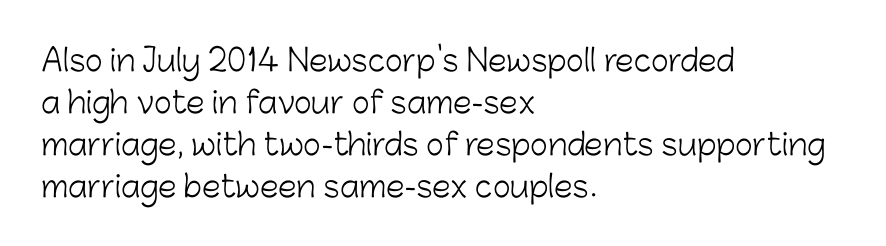
The image shows 30 px light sans-serif type, upright; set left-aligned, normal line spacing (1.4x), normal letter spacing, not underlined; low stroke contrast and a medium x-height.
